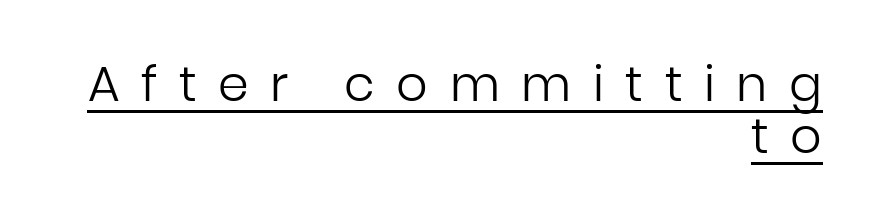
Q: Is the text bold? A: No.
Q: Is the text italic (slanted)? A: No, it is upright.
Q: Is the typeface a serif or a sans-serif typeface? A: Sans-serif.
Q: Is the text underlined? A: Yes.
Q: How is the paragraph aligned? A: Right-aligned.
Q: Is the spacing between letters normal or unusually wide? A: Unusually wide.
Q: Is the spacing between lines tight, normal or loose? A: Tight.
Q: Width (condensed, normal, or wide)? A: Normal.
Q: Stroke contrast? A: Low.
Q: x-height? A: Medium.
Q: Monospaced? A: No.
